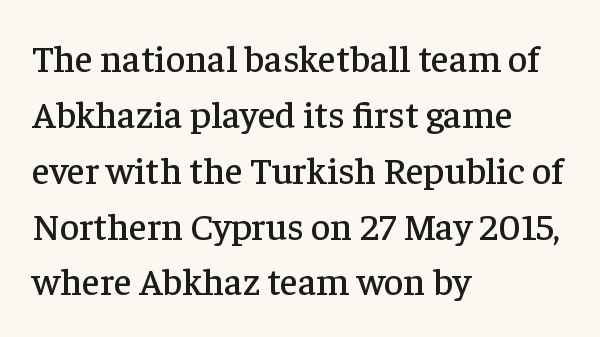
Is there much room between lines? A standard amount, neither cramped nor airy. Each letter's strokes conclude with small projecting serifs. The letters stand straight up with perfectly vertical stems. All the whitespace from short lines collects on the right. The letters advance in unequal steps, a hallmark of proportional type.
